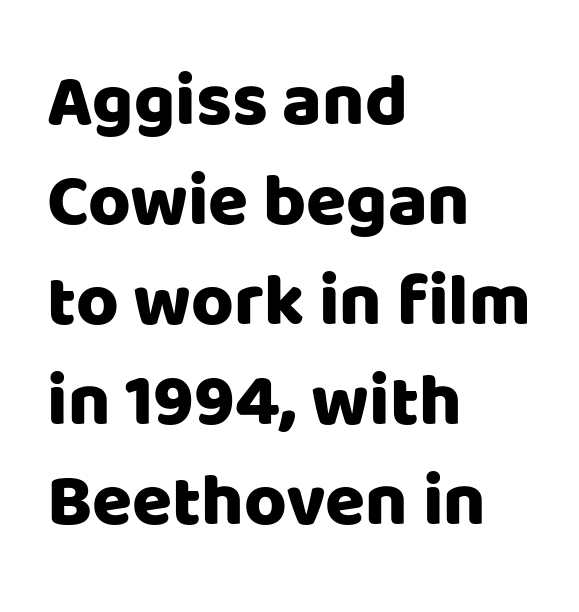
Character widths vary here, with narrow letters taking less room than wide ones. Nothing unusual about the tracking: characters are spaced as the font intends. Rows of type keep a routine distance in the vertical direction. Casual observation: everything's shoved over to the left. Note: no serifs on the glyphs. Quick note: underline off.
